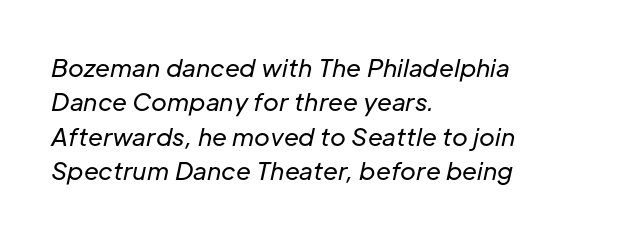
{"italic": "yes", "lean": "right", "slant_degrees": 12, "bold": "no", "underline": "no", "align": "left", "line_spacing": "normal", "line_spacing_ratio": 1.43, "letter_spacing": "normal", "letter_spacing_em": 0.0, "glyph_px": 24}
